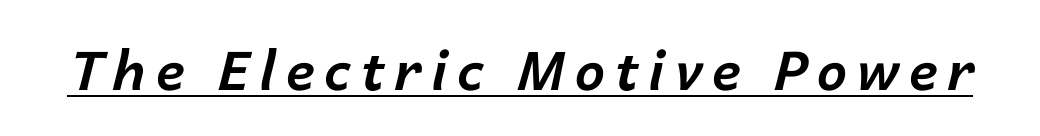
The image shows 54 px bold type, italic (leaning right); set underlined; low stroke contrast and a medium x-height.
